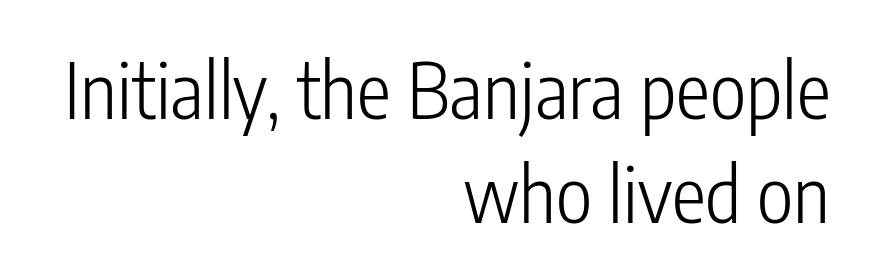
{"serif": "no", "italic": "no", "bold": "no", "weight": "light", "width": "condensed", "stroke_contrast": "low", "x_height": "medium", "monospaced": "no", "underline": "no", "align": "right", "line_spacing": "normal", "line_spacing_ratio": 1.35, "letter_spacing": "normal", "letter_spacing_em": 0.0, "glyph_px": 77}
